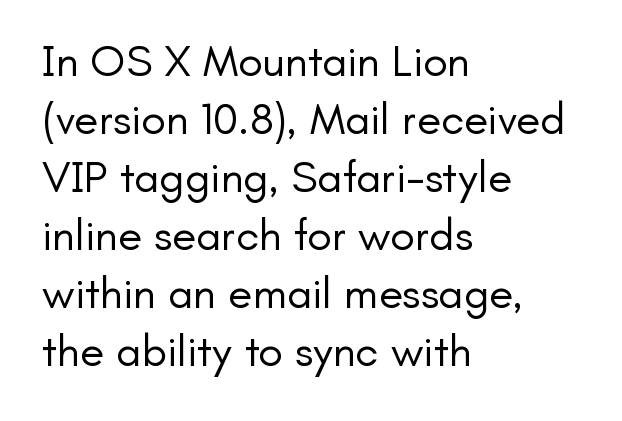
The image shows 45 px regular-weight sans-serif type, upright; set left-aligned, normal line spacing (1.29x), normal letter spacing, not underlined; low stroke contrast and a small x-height.
